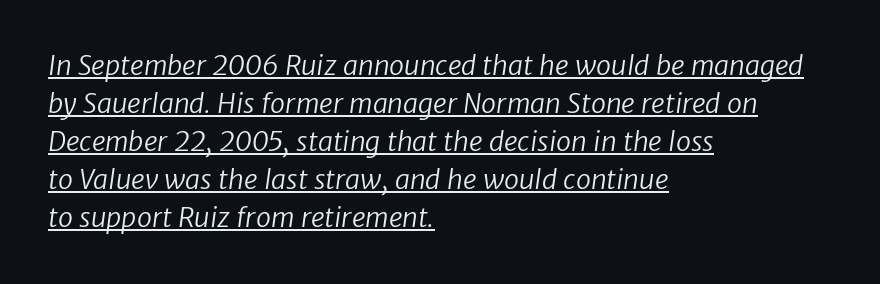
Q: Is the text bold? A: No.
Q: Is the text underlined? A: Yes.
Q: How is the paragraph aligned? A: Left-aligned.
Q: Is the spacing between letters normal or unusually wide? A: Normal.
Q: Is the spacing between lines tight, normal or loose? A: Normal.
